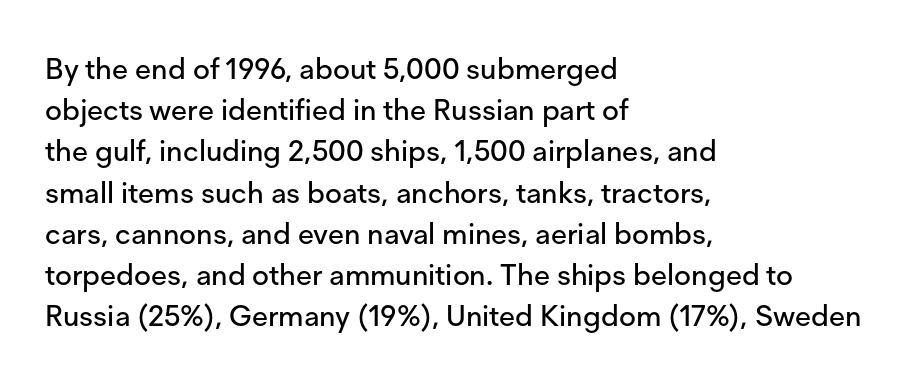
In terms of letterspacing, this is plain default setting. Each line starts at the same left margin while the right side varies. Nope, no serifs anywhere on these letters. The block of text has a typical density, with ordinary space between rows.
